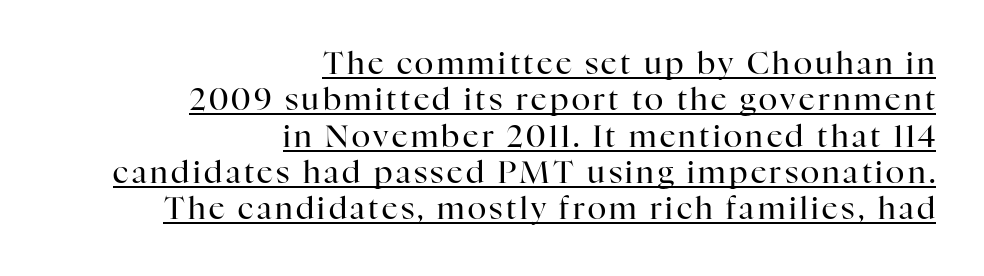
The passage shown is underscored from start to finish. Stroke thickness stays within the range of a standard reading face or lighter. The font's upright variant was chosen for this text. Does the type have serifs? Yes, each stem ends in a small foot. The setting favours the right margin, as signatures and pull-quotes sometimes do. The face used here is proportionally spaced, like ordinary book or web type.
